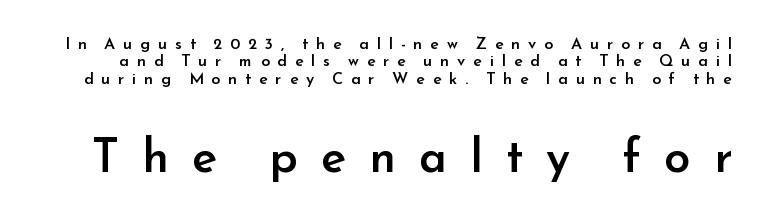
The image shows 47 px semibold sans-serif type, upright; set tight line spacing (1.08x), unusually wide letter spacing (+0.49 em), not underlined; the second (bottom) block is 2.94x larger; low stroke contrast and a small x-height.
